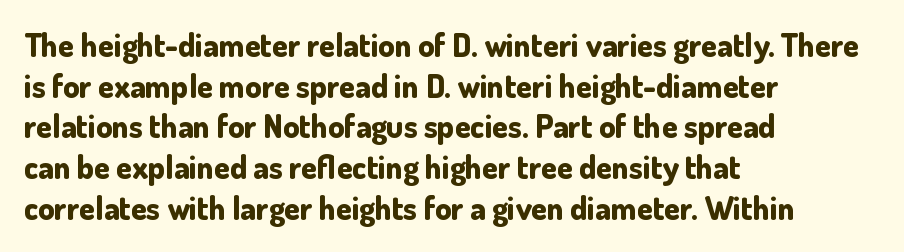
{"serif": "no", "italic": "no", "bold": "yes", "weight": "bold", "width": "normal", "stroke_contrast": "low", "x_height": "small", "monospaced": "no", "underline": "no", "align": "left", "line_spacing": "normal", "line_spacing_ratio": 1.27, "letter_spacing": "normal", "letter_spacing_em": 0.0, "glyph_px": 32}
